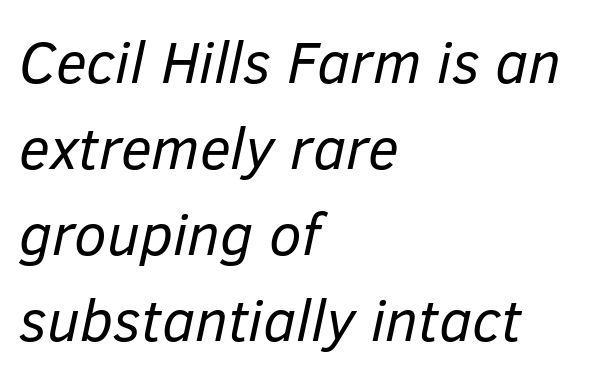
The image shows 59 px regular-weight type, italic (leaning right); set left-aligned, normal line spacing (1.46x), normal letter spacing, not underlined; low stroke contrast and a medium x-height.
